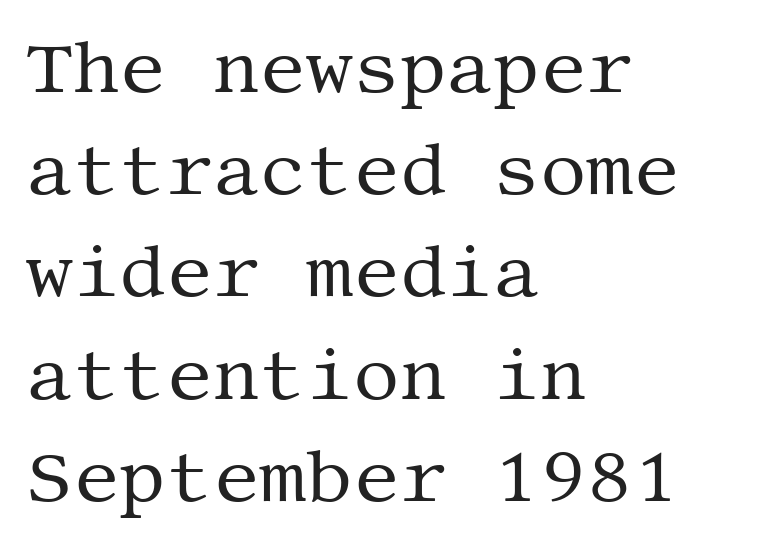
Quick note: not italic, upright. A student would call this left alignment; a typographer would say flush left, rag right. Ink coverage per letter is moderate at most. Bare-footed words on every line. Quick note: interline space is typical. Observe the serifs anchoring each vertical stroke in this sample.
